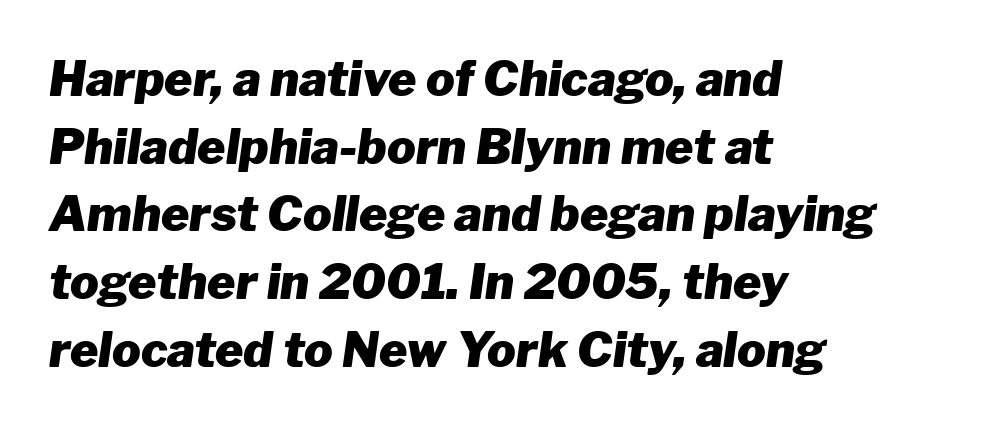
The image shows 48 px heavy type, italic (leaning right); set left-aligned, normal line spacing (1.41x), normal letter spacing, not underlined; low stroke contrast and a medium x-height.
